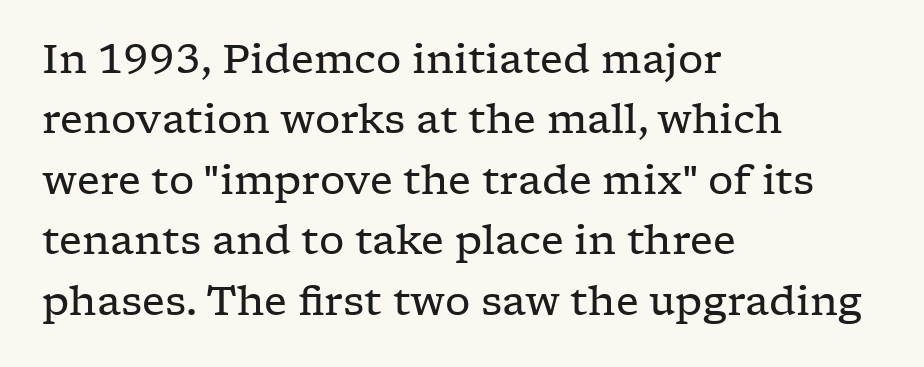
Q: Is the text bold? A: No.
Q: Is the text italic (slanted)? A: No, it is upright.
Q: Is the typeface a serif or a sans-serif typeface? A: Serif.
Q: Is the text underlined? A: No.
Q: How is the paragraph aligned? A: Left-aligned.
Q: Is the spacing between letters normal or unusually wide? A: Normal.
Q: Is the spacing between lines tight, normal or loose? A: Normal.
Q: Width (condensed, normal, or wide)? A: Wide.
Q: Stroke contrast? A: Low.
Q: x-height? A: Medium.
Q: Monospaced? A: No.
